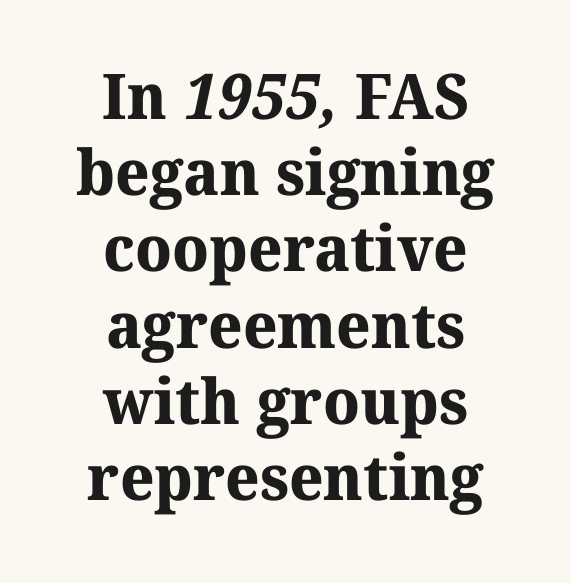
Q: Is the text bold? A: Yes.
Q: Is the typeface a serif or a sans-serif typeface? A: Serif.
Q: Is the text underlined? A: No.
Q: How is the paragraph aligned? A: Centered.
Q: Is the spacing between letters normal or unusually wide? A: Normal.
Q: Width (condensed, normal, or wide)? A: Normal.
Q: Stroke contrast? A: Medium.
Q: x-height? A: Medium.
Q: Monospaced? A: No.
